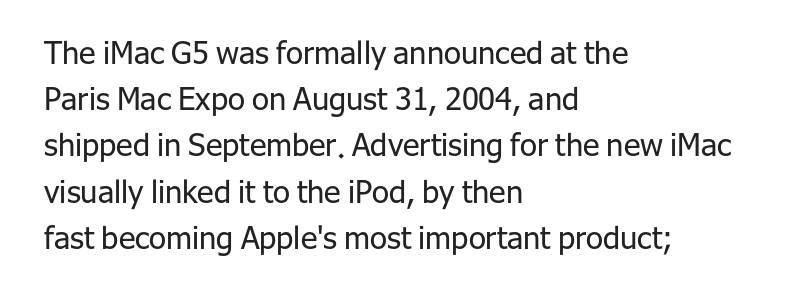
If you drew a line through each stem, it would be perfectly vertical. Check under the words: just untouched page. You could not count columns in this text — the font is proportionally spaced. Baseline-to-baseline distance is the conventional proportion of letter height. The line texture is even and compact thanks to regular tracking.
